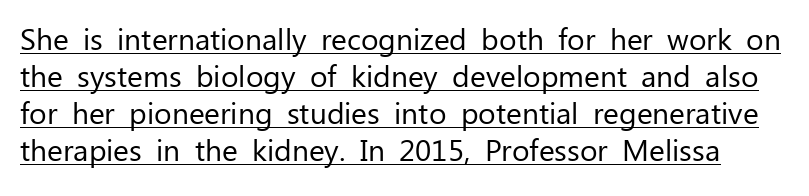
Unbolded letterforms with no extra heft. The gaps between neighbouring characters are ordinary and unremarkable. Each letter keeps its own natural width here, so spacing adapts to shape. The letters carry no serifs — their stems end cleanly without finishing strokes. Beneath each row of characters lies a ruled line. Quick note: not italic, upright.
